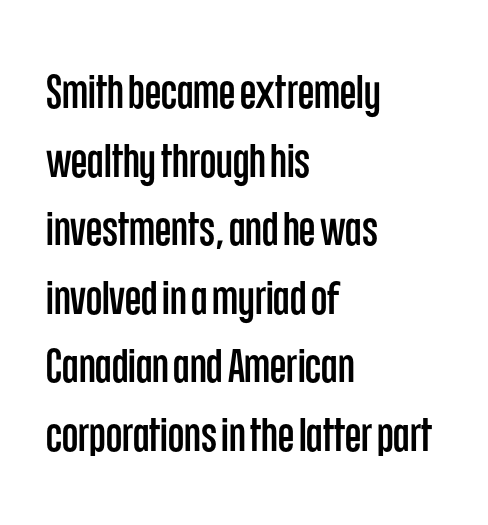
You can tell from the bare stems that sans-serif type was used. A normal amount of white space separates one row of letters from the next. The paragraph has a hard left edge and a soft right edge. Check under the words: just untouched page. The face used here is proportionally spaced, like ordinary book or web type. Italic? Not at all — the glyphs are vertical.
